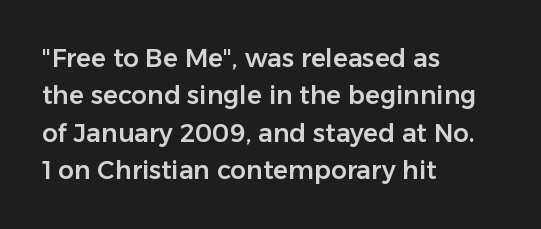
The rendering anchors every line to the left-hand side. The vertical gap from one line to the next is medium. The letterforms sit shoulder to shoulder at normal distance. Lines of text with bare space underneath. This is roman type, the default non-slanted kind.
